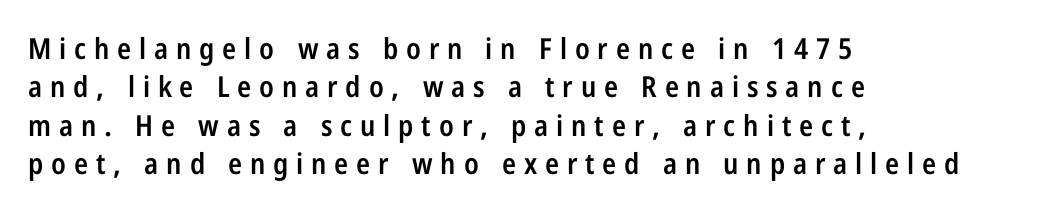
{"serif": "no", "italic": "no", "bold": "semi", "weight": "semibold", "width": "condensed", "stroke_contrast": "low", "x_height": "medium", "monospaced": "no", "underline": "no", "align": "left", "line_spacing": "normal", "line_spacing_ratio": 1.32, "letter_spacing": "wide", "letter_spacing_em": 0.27, "glyph_px": 29}
